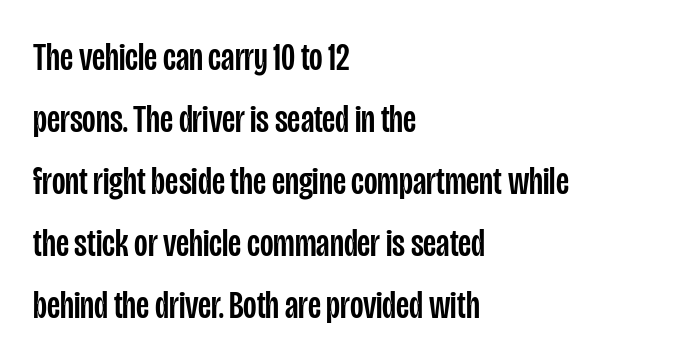
{"serif": "no", "italic": "no", "width": "condensed", "stroke_contrast": "low", "x_height": "large", "monospaced": "no", "underline": "no", "align": "left", "line_spacing": "normal", "line_spacing_ratio": 1.59, "letter_spacing": "normal", "letter_spacing_em": 0.0, "glyph_px": 39}
